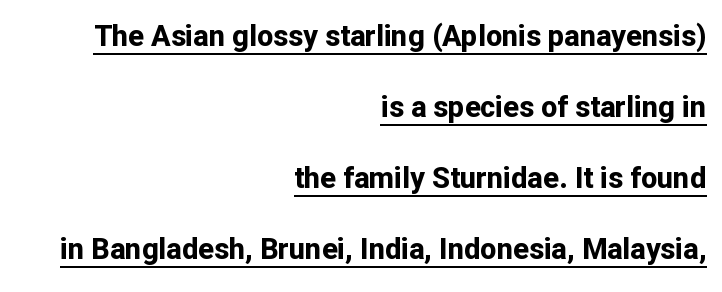
Q: Is the text bold? A: Yes.
Q: Is the text italic (slanted)? A: No, it is upright.
Q: Is the typeface a serif or a sans-serif typeface? A: Sans-serif.
Q: Is the text underlined? A: Yes.
Q: How is the paragraph aligned? A: Right-aligned.
Q: Is the spacing between letters normal or unusually wide? A: Normal.
Q: Is the spacing between lines tight, normal or loose? A: Loose.
Q: Width (condensed, normal, or wide)? A: Normal.
Q: Stroke contrast? A: Low.
Q: x-height? A: Medium.
Q: Monospaced? A: No.
